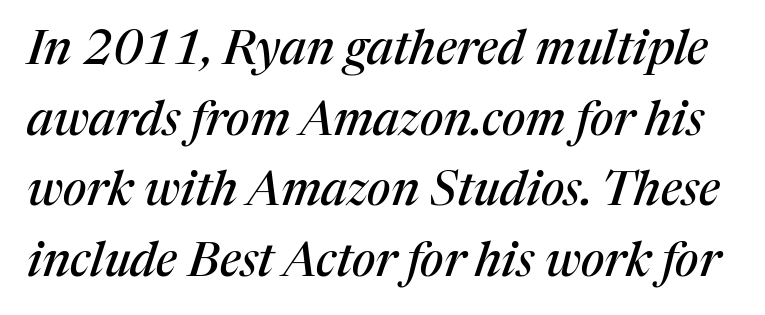
Descenders are the only things crossing below the line. The letters carry serifs — small finishing strokes at the ends of their stems. Short note: letters normally spaced. The rendering uses natural spacing where letterforms have individual widths. A typesetter would mark this as italic. Summary of vertical rhythm: regular, with standard interline spacing.
